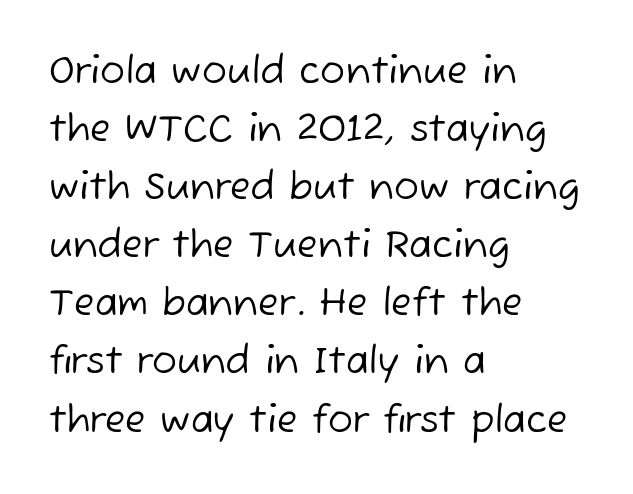
Clear beneath every line of the passage. A typesetter would call this proportional, since set widths differ per character. In terms of leading, this rendering sits right in the middle. A sans-serif font was chosen for this passage. Letters have the restrained weight of plain body copy at most.
